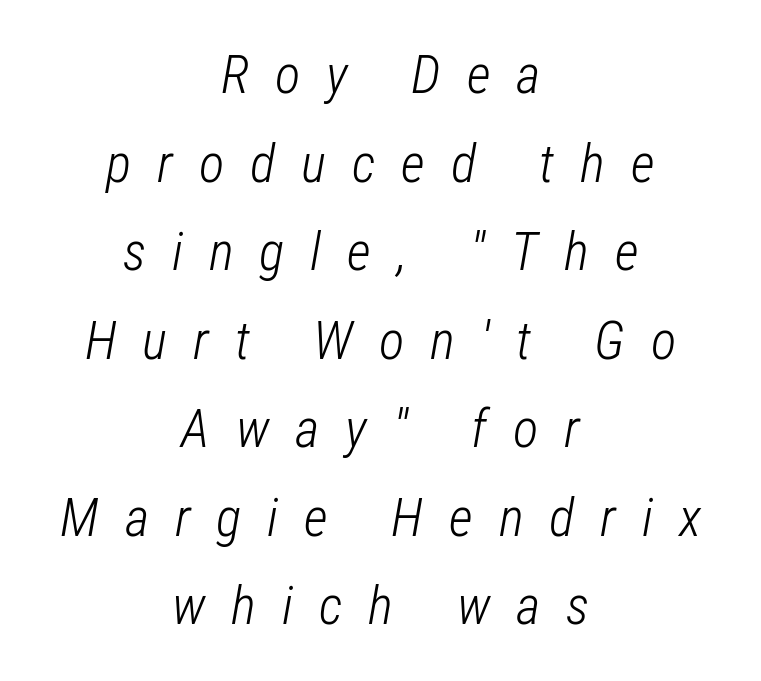
The typeface has the unassuming heft of standard copy or less. In terms of leading, this rendering sits right in the middle. How are the letters spaced? Widely, with obvious added tracking. The passage shown is typed in a proportional face where columns would drift. The specimen omits any rule beneath the text block's lines. Characters are canted at an angle relative to the baseline's perpendicular.
